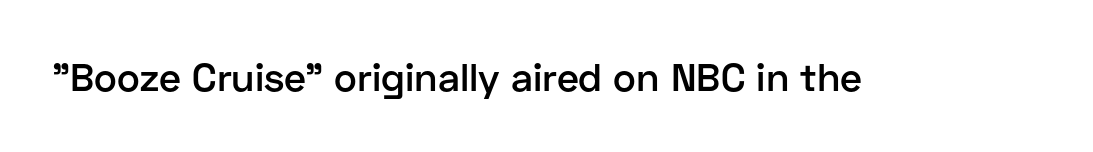
The image shows 39 px semibold sans-serif type, upright; set normal letter spacing, not underlined; low stroke contrast and a medium x-height.
